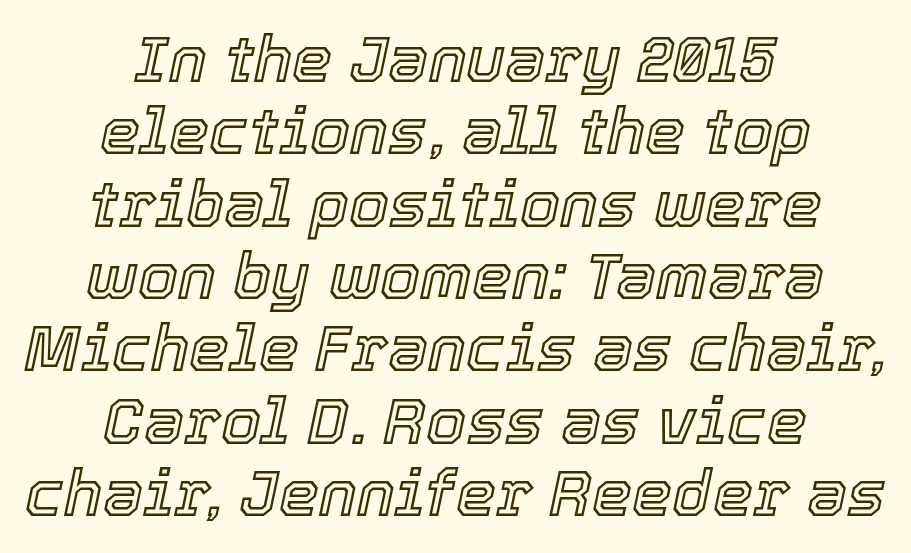
{"italic": "yes", "lean": "right", "slant_degrees": 12, "width": "normal", "x_height": "medium", "monospaced": "no", "underline": "no", "align": "center", "line_spacing": "tight", "line_spacing_ratio": 1.13, "letter_spacing": "normal", "letter_spacing_em": 0.0, "glyph_px": 64}
